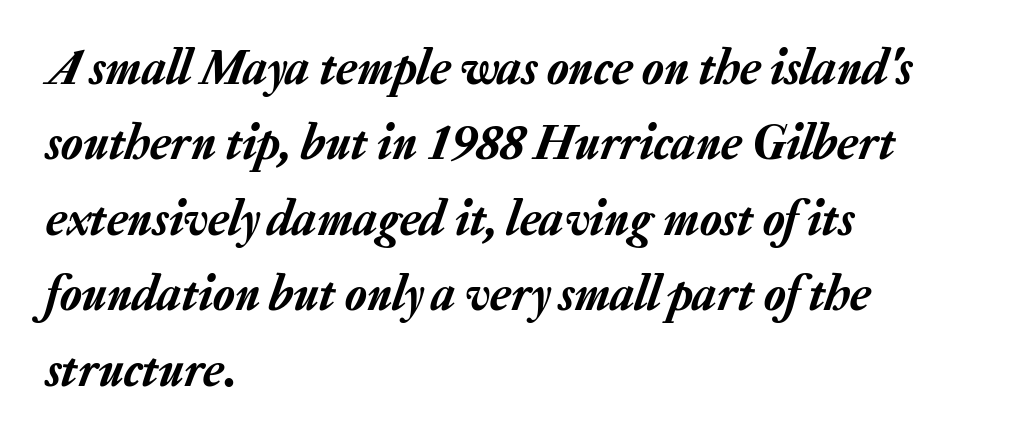
The image shows 50 px text type, italic (leaning right); set left-aligned, normal line spacing (1.51x), normal letter spacing, not underlined; low stroke contrast and a medium x-height.
